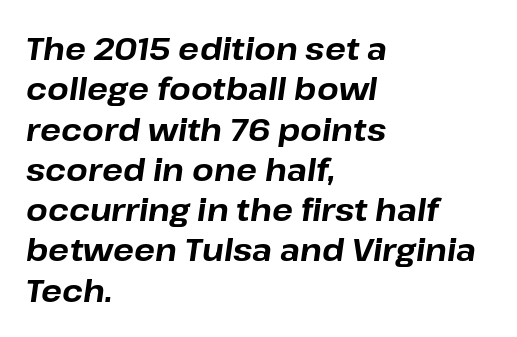
The image shows 31 px bold type, italic (leaning right); set left-aligned, normal line spacing (1.3x), normal letter spacing, not underlined; low stroke contrast and a medium x-height.
